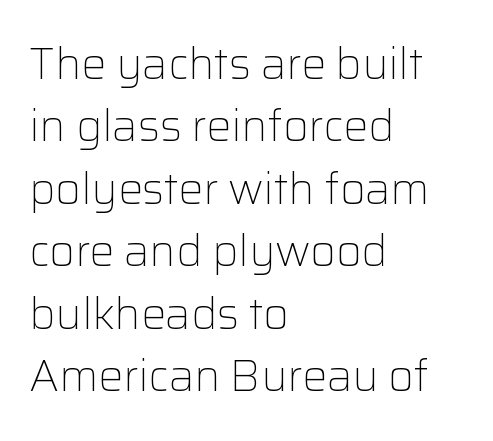
The space beneath each line is pristine and unruled. The axis of the letterforms is exactly vertical. Nope, no serifs anywhere on these letters. No letter is thick-stroked: the sample isn't bold. Spacing verdict: proportional, widths tailored to each character. The lines are quadded left.
